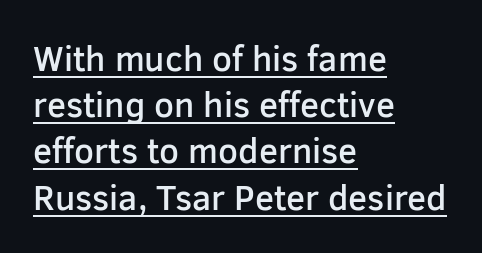
Rows of type keep a routine distance in the vertical direction. Nope, not italic — everything's standing straight. This sample has the flowing, uneven cadence of proportional lettering. Teacher's note: observe the even left margin — that is flush-left alignment. This sample carries an underscore along the baseline area. Characters follow at the spacing the type designer built in.
